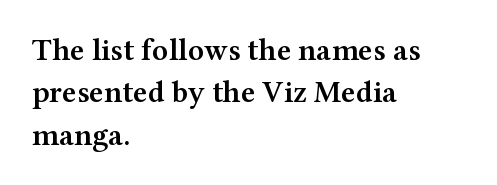
{"serif": "yes", "italic": "no", "bold": "semi", "weight": "semibold", "width": "wide", "stroke_contrast": "medium", "x_height": "medium", "monospaced": "no", "underline": "no", "align": "left", "line_spacing": "normal", "line_spacing_ratio": 1.37, "letter_spacing": "normal", "letter_spacing_em": 0.0, "glyph_px": 31}
